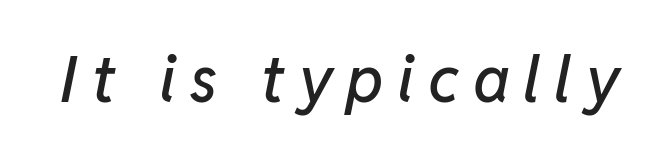
The image shows 64 px text type, italic (leaning right); set unusually wide letter spacing (+0.21 em), not underlined; low stroke contrast and a medium x-height.
